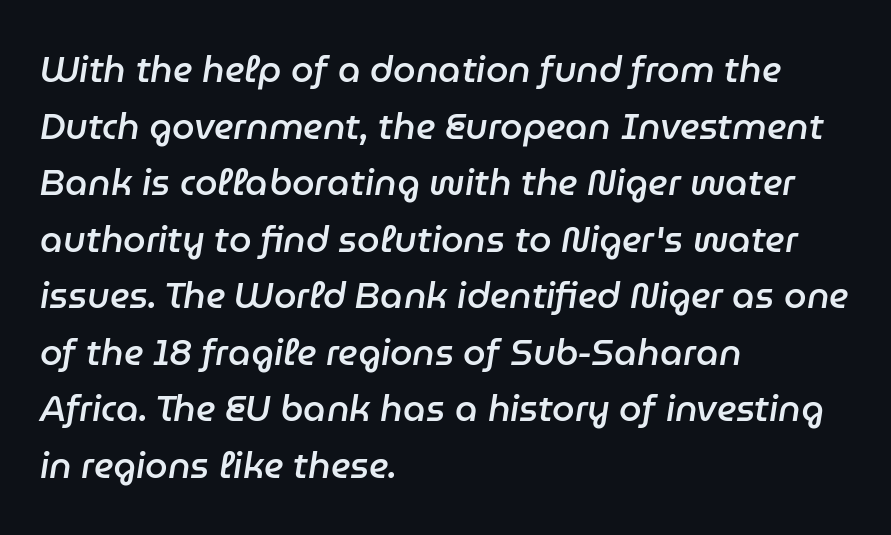
Style check: oblique. Here the glyphs are tracked normally, forming tight word shapes. The sample has been set in demibold, a notch under bold. The setting favours the left margin, as ordinary paragraphs usually do.
